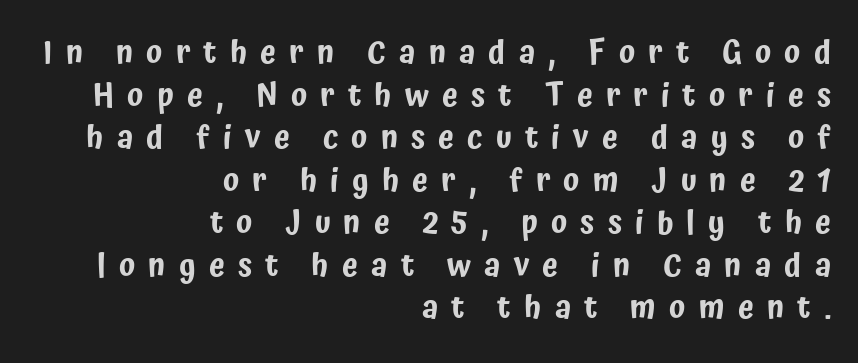
Q: Is the text italic (slanted)? A: No, it is upright.
Q: Is the typeface a serif or a sans-serif typeface? A: Sans-serif.
Q: Is the text underlined? A: No.
Q: How is the paragraph aligned? A: Right-aligned.
Q: Is the spacing between letters normal or unusually wide? A: Unusually wide.
Q: Is the spacing between lines tight, normal or loose? A: Normal.
Q: Width (condensed, normal, or wide)? A: Condensed.
Q: Stroke contrast? A: Low.
Q: x-height? A: Medium.
Q: Monospaced? A: No.
